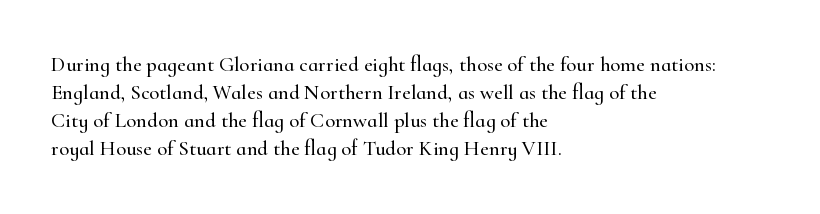
{"italic": "no", "underline": "no", "align": "left", "line_spacing": "normal", "line_spacing_ratio": 1.34, "letter_spacing": "normal", "letter_spacing_em": 0.0, "glyph_px": 21}
